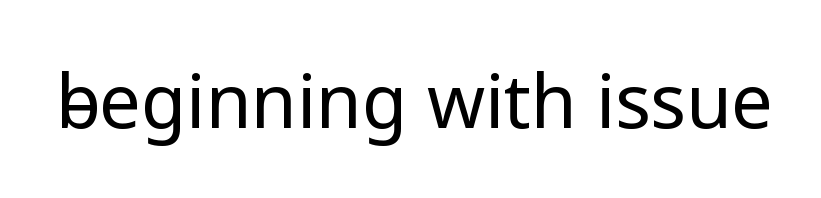
Q: Is the text bold? A: No.
Q: Is the text italic (slanted)? A: No, it is upright.
Q: Is the typeface a serif or a sans-serif typeface? A: Sans-serif.
Q: Is the text underlined? A: No.
Q: Is the spacing between letters normal or unusually wide? A: Normal.
Q: Width (condensed, normal, or wide)? A: Normal.
Q: Stroke contrast? A: Low.
Q: x-height? A: Medium.
Q: Monospaced? A: No.
